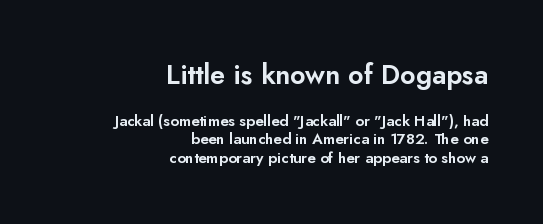
{"italic": "no", "underline": "no", "align": "right", "line_spacing_ratio": 1.21, "letter_spacing": "normal", "letter_spacing_em": 0.0, "larger_block": "first", "size_ratio": 1.8, "glyph_px": 27}
